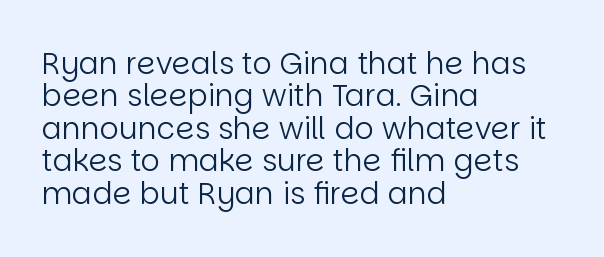
The image shows 30 px regular-weight sans-serif type, upright; set left-aligned, tight line spacing (1.08x), normal letter spacing, not underlined; low stroke contrast and a large x-height.
